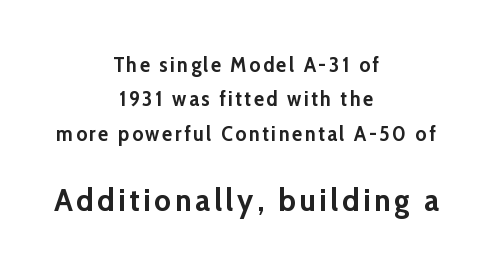
Q: Is the text bold? A: Yes.
Q: Is the text italic (slanted)? A: No, it is upright.
Q: Is the typeface a serif or a sans-serif typeface? A: Sans-serif.
Q: Is the text underlined? A: No.
Q: How is the paragraph aligned? A: Centered.
Q: Is the spacing between lines tight, normal or loose? A: Normal.
Q: Which block of text is set in a larger size, the first (top) or the second (bottom)? A: The second (bottom) one.
Q: Width (condensed, normal, or wide)? A: Normal.
Q: Stroke contrast? A: Low.
Q: x-height? A: Medium.
Q: Monospaced? A: No.
